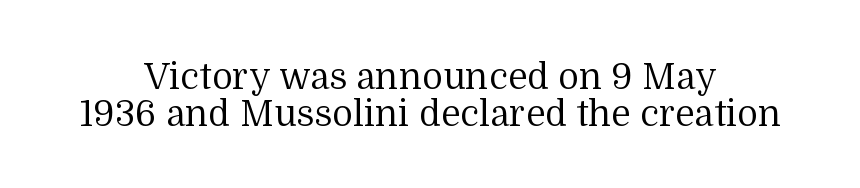
The type sits square on the baseline with zero lean. Each letter's strokes conclude with small projecting serifs. Compared with typical body copy, the letter spacing here is the same. Horizontal bands of white between lines are thin slivers. Each stroke keeps to a modest, everyday thickness or less.
